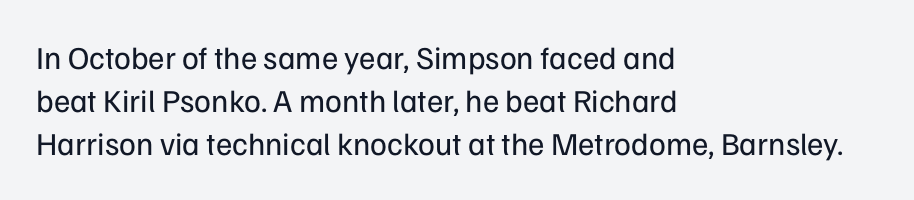
Q: Is the text bold? A: No.
Q: Is the text italic (slanted)? A: No, it is upright.
Q: Is the typeface a serif or a sans-serif typeface? A: Sans-serif.
Q: Is the text underlined? A: No.
Q: How is the paragraph aligned? A: Left-aligned.
Q: Is the spacing between letters normal or unusually wide? A: Normal.
Q: Is the spacing between lines tight, normal or loose? A: Normal.
Q: Width (condensed, normal, or wide)? A: Normal.
Q: Stroke contrast? A: Low.
Q: x-height? A: Medium.
Q: Monospaced? A: No.
